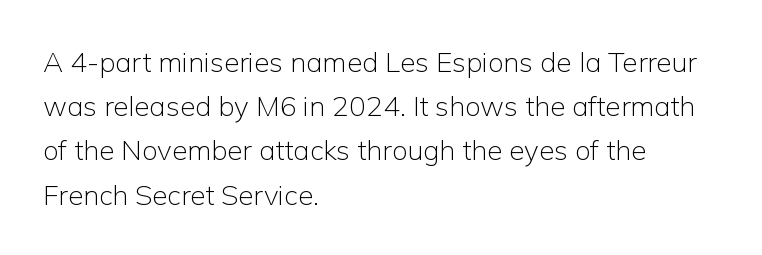
The image shows 28 px light sans-serif type, upright; set left-aligned, normal line spacing (1.58x), normal letter spacing, not underlined; low stroke contrast and a medium x-height.
